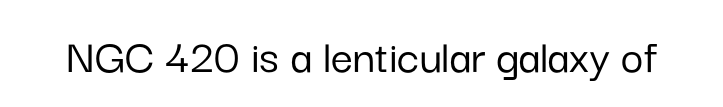
The image shows 49 px sans-serif type, upright; set normal letter spacing, not underlined; low stroke contrast and a medium x-height.
